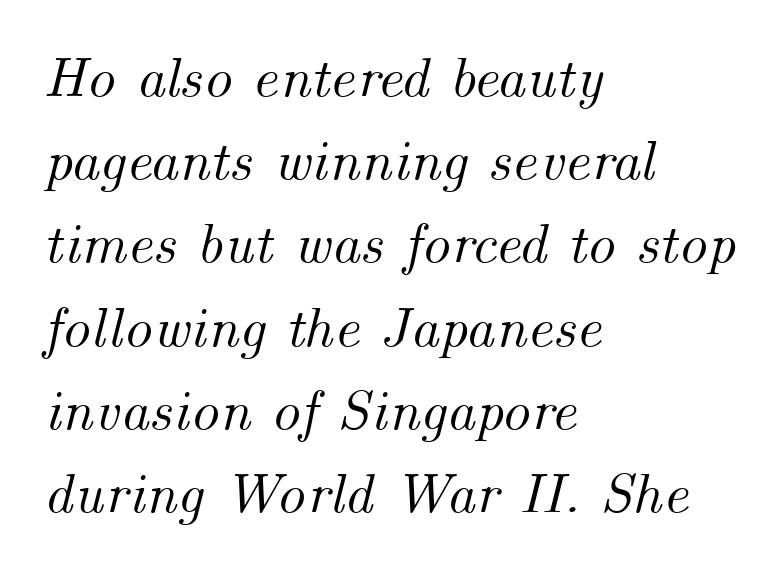
Q: Is the text italic (slanted)? A: Yes, it leans right by about 14 degrees.
Q: Is the text underlined? A: No.
Q: How is the paragraph aligned? A: Left-aligned.
Q: Is the spacing between letters normal or unusually wide? A: Normal.
Q: Is the spacing between lines tight, normal or loose? A: Normal.
Q: Width (condensed, normal, or wide)? A: Normal.
Q: Stroke contrast? A: Medium.
Q: x-height? A: Small.
Q: Monospaced? A: No.
